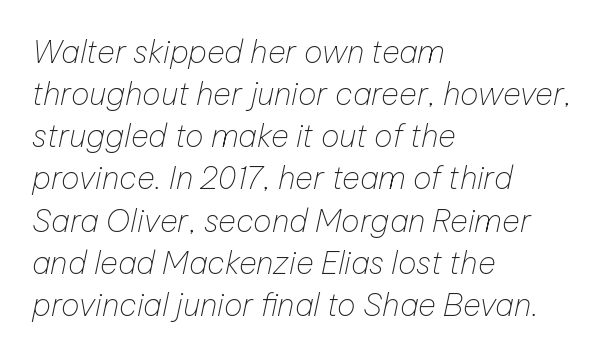
{"italic": "yes", "lean": "right", "slant_degrees": 12, "bold": "no", "weight": "thin", "width": "normal", "stroke_contrast": "low", "x_height": "medium", "monospaced": "no", "underline": "no", "align": "left", "line_spacing": "normal", "line_spacing_ratio": 1.36, "letter_spacing": "normal", "letter_spacing_em": 0.0, "glyph_px": 31}
